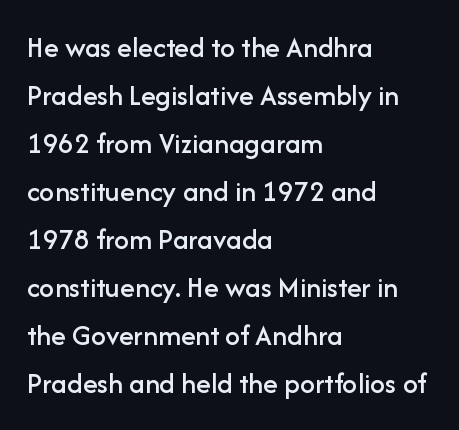
Vertical spacing — default. Quick note: not italic, upright. Is the letter spacing exaggerated? No — it looks like the ordinary default. The baseline area is clear. The rendering anchors every line to the left-hand side.
